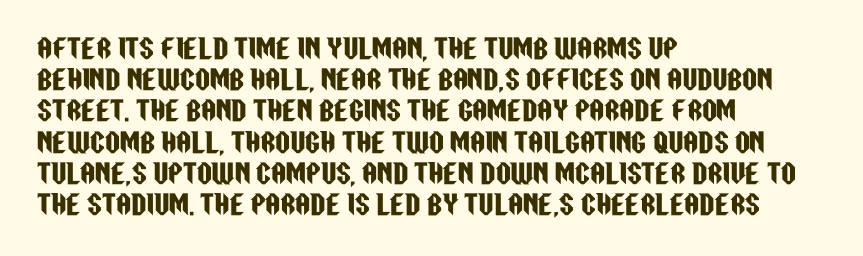
{"italic": "no", "underline": "no", "align": "left", "line_spacing_ratio": 1.2, "letter_spacing": "normal", "letter_spacing_em": 0.0, "glyph_px": 26}
